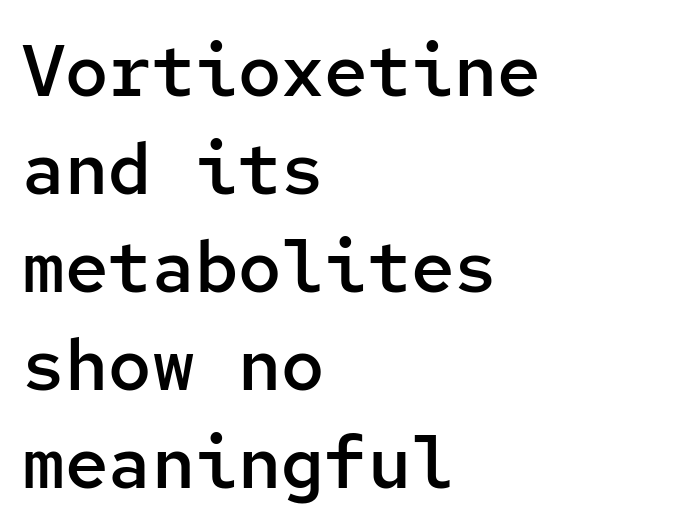
This rendering uses left alignment, leaving the right contour irregular. Tall strokes in this sample are plumb rather than angled. Look at the bottom of the vertical strokes: they stop flat, with no serifs. Standard letterfit; no display-style spreading of the glyphs.
